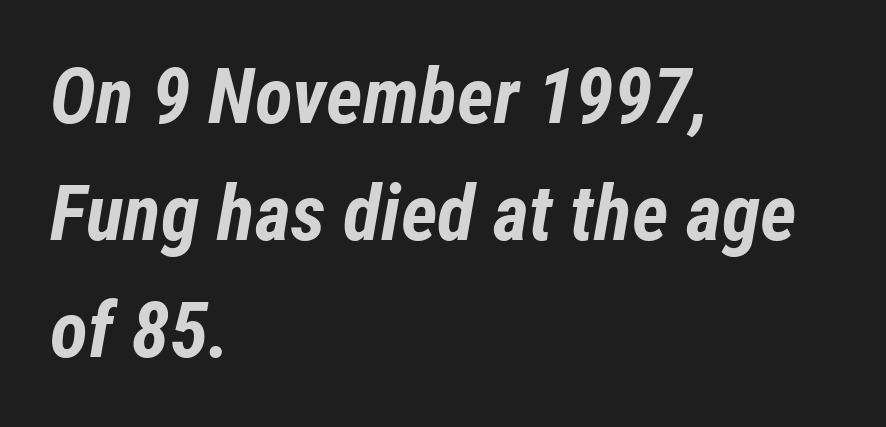
Students, this is bold: see how much ink each stroke carries. Each line starts at the same left margin while the right side varies. Observe the ordinary spacing: letters are neighbours, not strangers. Underline: absent.
